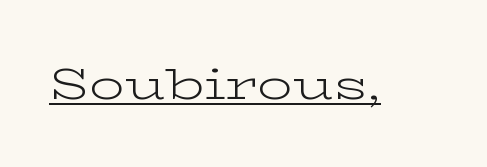
{"serif": "yes", "italic": "no", "bold": "no", "weight": "light", "width": "wide", "stroke_contrast": "low", "x_height": "medium", "monospaced": "no", "underline": "yes", "letter_spacing": "normal", "letter_spacing_em": 0.0, "glyph_px": 44}
